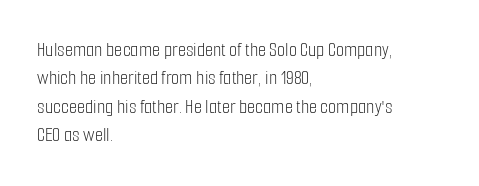
The image shows 21 px text type, upright; set left-aligned, normal line spacing (1.35x), normal letter spacing, not underlined.
